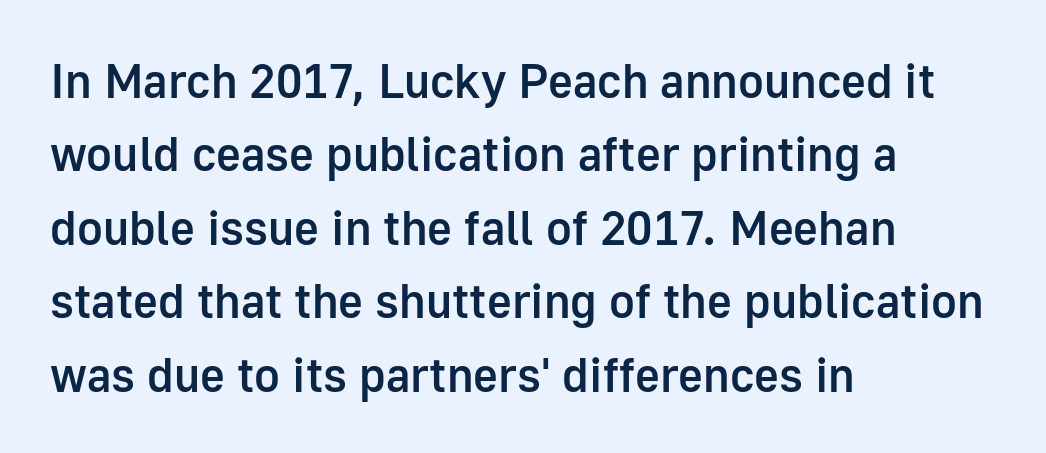
Honestly, the letter spacing is just normal — you wouldn't notice it. These lines are rendered in a variable-pitch font. The vertical gap from one line to the next is medium. You can tell from the bare stems that sans-serif type was used. The face used here is a semibold: visibly heavier than regular, lighter than bold. Every stem runs plumb, perpendicular to the baseline.
